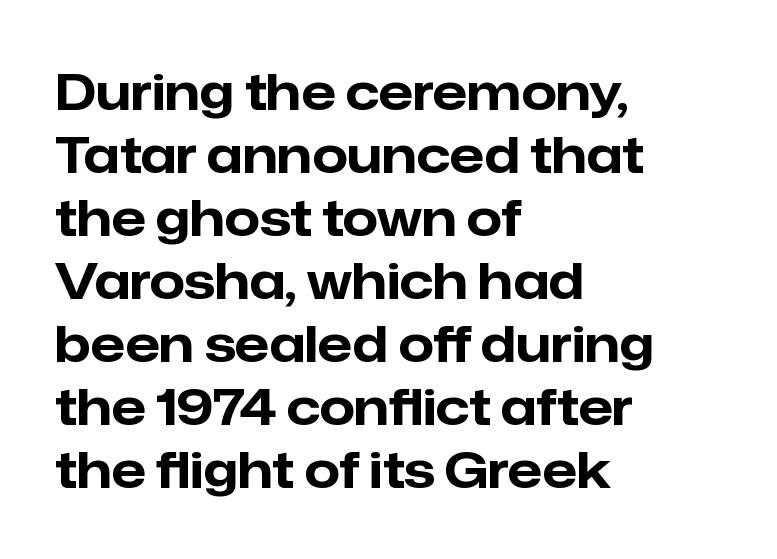
The image shows 50 px bold sans-serif type, upright; set left-aligned, normal line spacing (1.26x), normal letter spacing, not underlined; low stroke contrast and a medium x-height.
